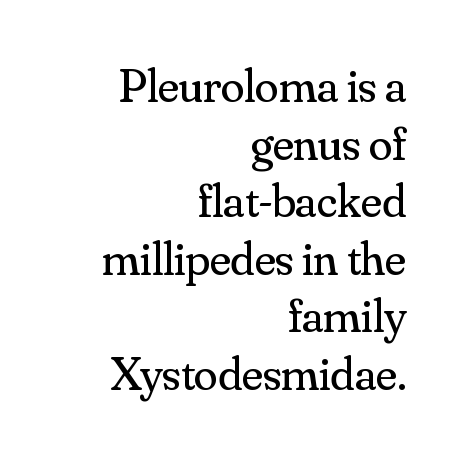
The image shows 48 px regular-weight serif type, upright; set right-aligned, line spacing 1.2x, normal letter spacing, not underlined; medium stroke contrast and a small x-height.
